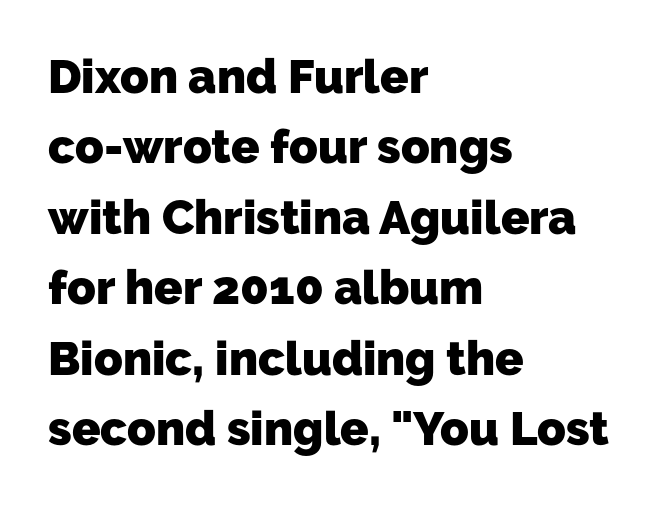
The image shows 47 px heavy sans-serif type; set left-aligned, normal line spacing (1.5x), normal letter spacing, not underlined; low stroke contrast and a medium x-height.
